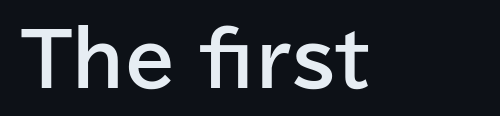
Q: Is the text bold? A: Yes.
Q: Is the text italic (slanted)? A: No, it is upright.
Q: Is the typeface a serif or a sans-serif typeface? A: Sans-serif.
Q: Is the text underlined? A: No.
Q: Is the spacing between letters normal or unusually wide? A: Normal.
Q: Width (condensed, normal, or wide)? A: Normal.
Q: Stroke contrast? A: Low.
Q: x-height? A: Medium.
Q: Monospaced? A: No.
